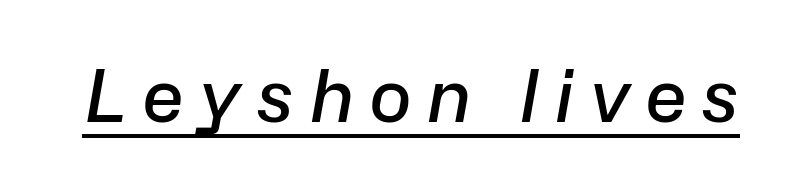
Q: Is the text bold? A: Semi-bold.
Q: Is the text italic (slanted)? A: Yes, it leans right by about 10 degrees.
Q: Is the text underlined? A: Yes.
Q: Is the spacing between letters normal or unusually wide? A: Unusually wide.
Q: Width (condensed, normal, or wide)? A: Normal.
Q: Stroke contrast? A: Low.
Q: x-height? A: Medium.
Q: Monospaced? A: No.
